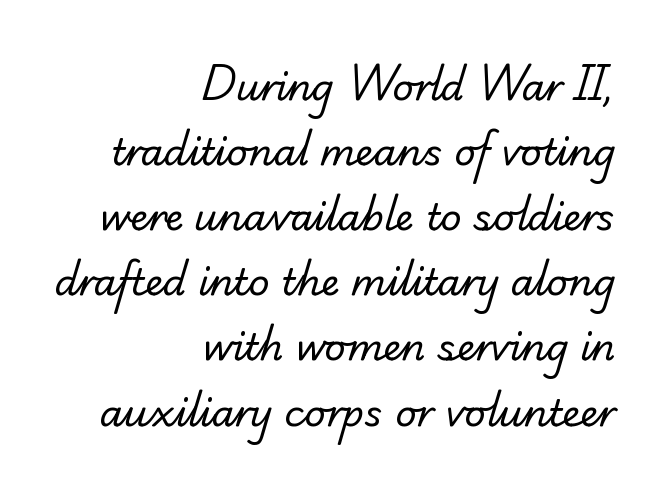
{"serif": "yes", "bold": "no", "weight": "regular", "width": "normal", "stroke_contrast": "low", "x_height": "small", "monospaced": "no", "underline": "no", "align": "right", "line_spacing_ratio": 1.76, "letter_spacing": "normal", "letter_spacing_em": 0.0, "glyph_px": 37}
